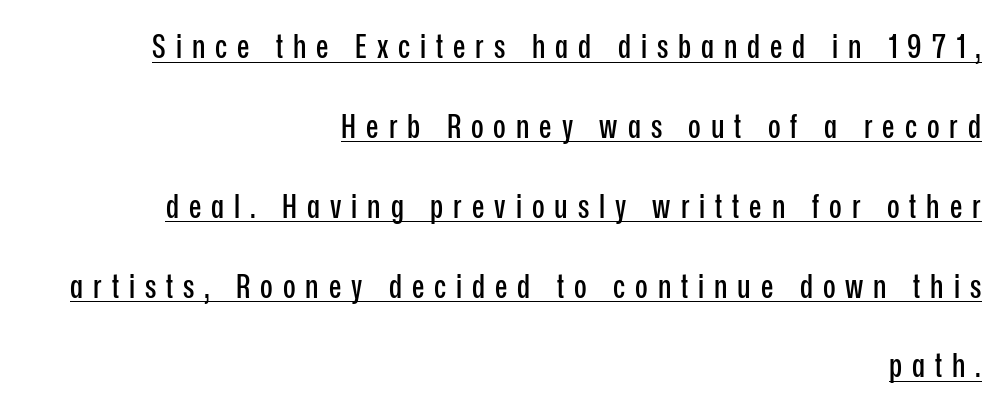
Loose tracking; the words dissolve into strings of separated letters. A rule runs beneath these lines of type. Typeset ragged left — the right edge is the straight one. Each letter keeps its own natural width here, so spacing adapts to shape. The passage shown stacks its lines with a broad gap.
